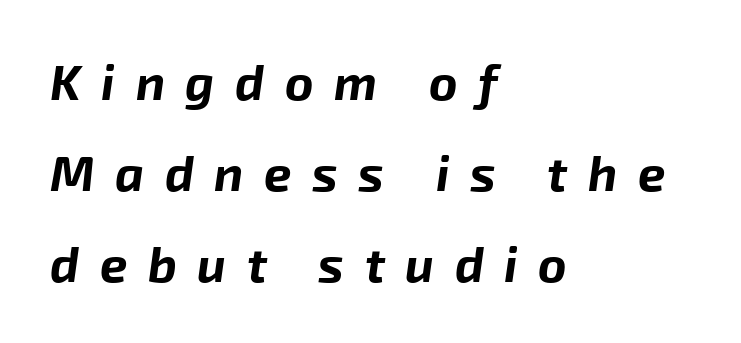
Strokes here are thick enough to call this a true bold. Alignment: flush left. Looking at the ascenders, they clearly lean. The words here are not underlined.
